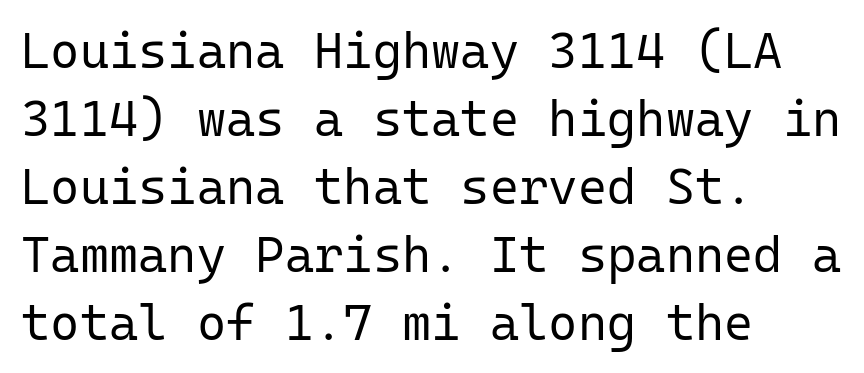
Do the characters align in a grid? Yes, the font is monospaced. The line texture is even and compact thanks to regular tracking. Italic? Not at all — the glyphs are vertical. The font is comparable to plain body text, perhaps lighter. Every row of glyphs begins at an identical x-position on the left. Only glyphs here, with clear space below each row.
